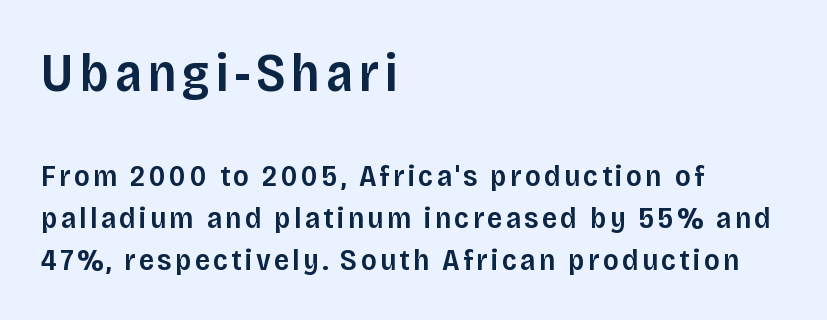
The image shows 53 px semibold sans-serif type, upright; set left-aligned, normal line spacing (1.4x), not underlined; the first (top) block is 1.77x larger; low stroke contrast and a large x-height.
